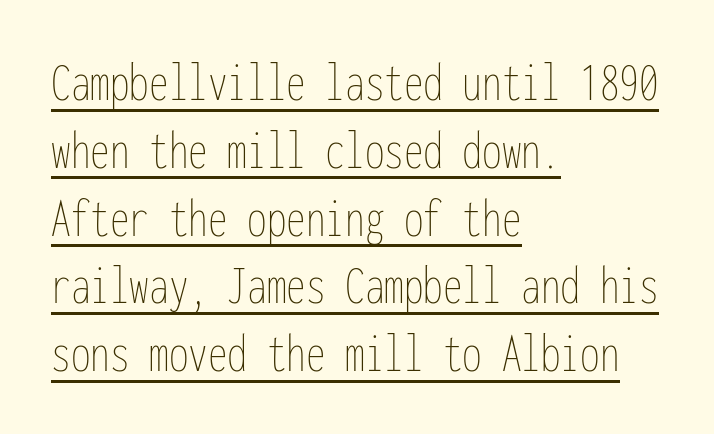
The image shows 56 px thin, condensed type, upright, monospaced; set left-aligned, line spacing 1.21x, normal letter spacing, underlined; low stroke contrast and a medium x-height.
